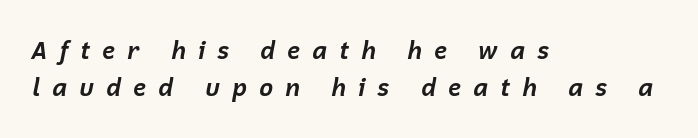
{"italic": "yes", "lean": "right", "slant_degrees": 12, "bold": "yes", "underline": "no", "align": "left", "line_spacing": "normal", "line_spacing_ratio": 1.55, "letter_spacing": "wide", "letter_spacing_em": 0.48, "glyph_px": 24}
